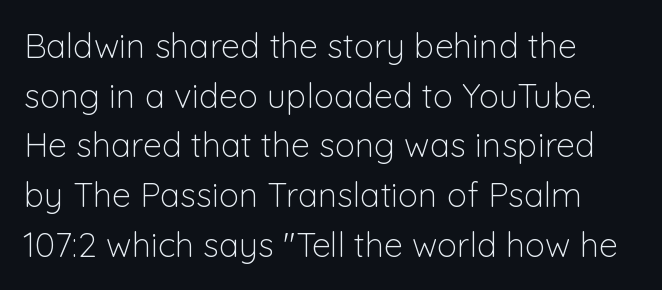
The image shows 34 px light sans-serif type, upright; set normal line spacing (1.46x), normal letter spacing, not underlined; low stroke contrast and a medium x-height.
